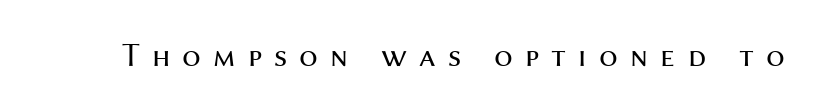
The baseline area is clear. Every stem runs plumb, perpendicular to the baseline. Look at the tracking — it's clearly loosened, letters drifting apart. The strokes are not fattened; the text isn't bold.
